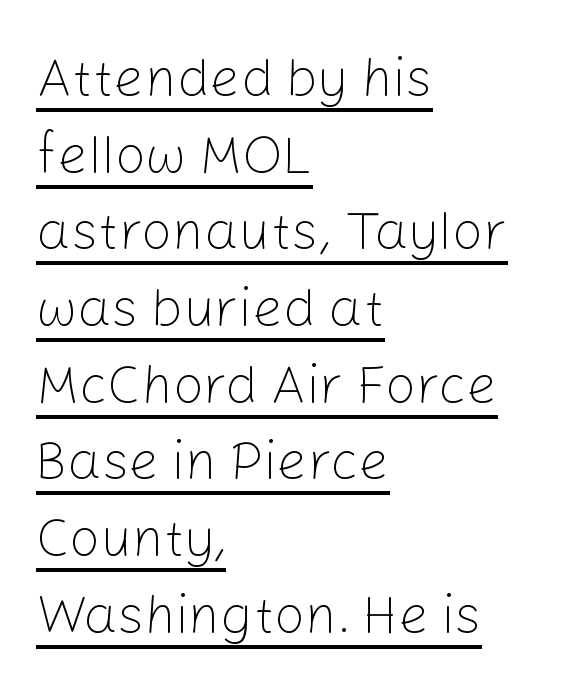
The weight tops out at a normal text grade. The space between consecutive lines is moderate. What kind of face is this? One without serifs — a sans. The words here are underlined. Varying glyph widths throughout — classic text-font behaviour. Reading down the block, your eye returns to a fixed left position each line.
